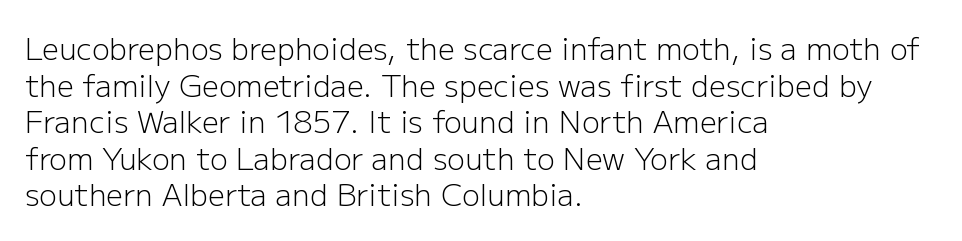
{"serif": "no", "italic": "no", "bold": "no", "weight": "light", "width": "normal", "stroke_contrast": "low", "x_height": "medium", "monospaced": "no", "underline": "no", "align": "left", "line_spacing_ratio": 1.22, "letter_spacing": "normal", "letter_spacing_em": 0.0, "glyph_px": 30}
